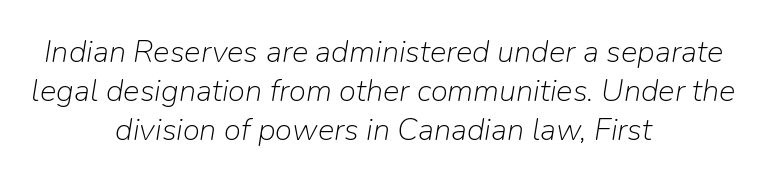
{"italic": "yes", "lean": "right", "slant_degrees": 9, "bold": "no", "weight": "light", "width": "normal", "stroke_contrast": "low", "x_height": "medium", "monospaced": "no", "underline": "no", "align": "center", "line_spacing": "normal", "line_spacing_ratio": 1.26, "letter_spacing": "normal", "letter_spacing_em": 0.0, "glyph_px": 31}
